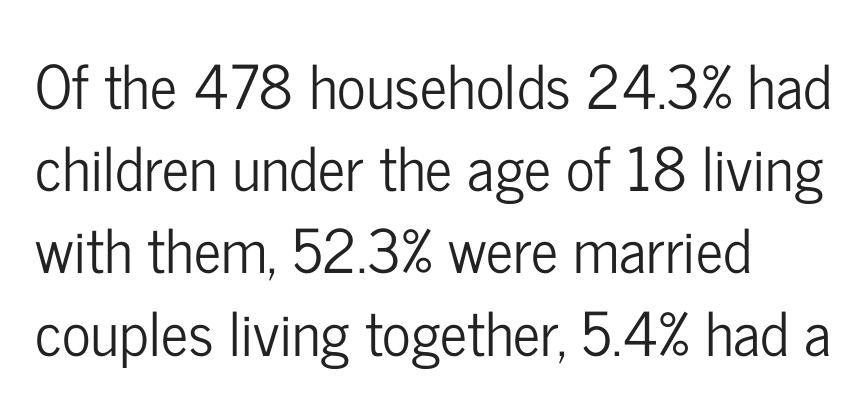
The image shows 60 px condensed sans-serif type, upright; set left-aligned, normal line spacing (1.37x), normal letter spacing, not underlined; low stroke contrast and a medium x-height.
